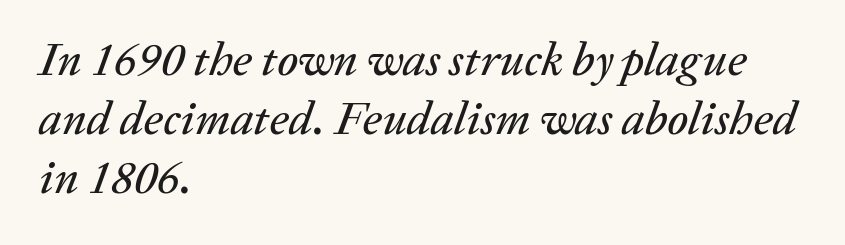
{"italic": "yes", "lean": "right", "slant_degrees": 20, "width": "normal", "stroke_contrast": "low", "x_height": "medium", "monospaced": "no", "underline": "no", "align": "left", "line_spacing": "normal", "line_spacing_ratio": 1.26, "letter_spacing": "normal", "letter_spacing_em": 0.0, "glyph_px": 47}
